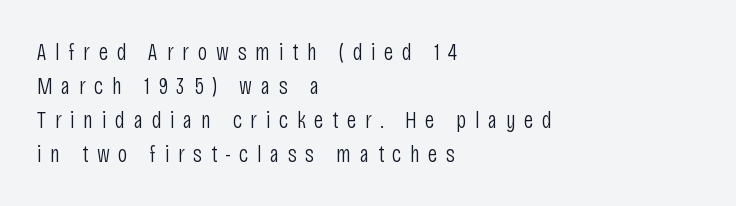
{"italic": "no", "bold": "no", "underline": "no", "align": "left", "line_spacing": "normal", "line_spacing_ratio": 1.41, "letter_spacing": "wide", "letter_spacing_em": 0.36, "glyph_px": 24}
